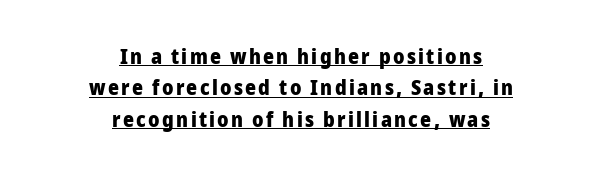
This is the regular roman posture of the typeface. This block has exactly the height ordinary leading produces. Compared with a flush-left layout, this one balances lines on the center instead. Descenders here cross a horizontal rule under the line.
